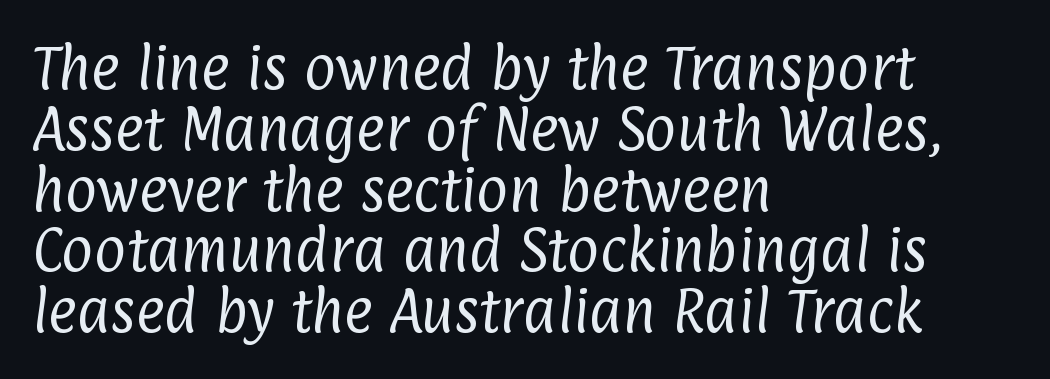
Examine the stroke ends and you'll find no serifs. The face looks like a standard text weight, possibly lighter. Is this a fixed-width face? No — the glyphs have proportional, varying widths. Words float on clear page, feet unadorned. These lines stack with their left ends in a neat column. You could call the tracking neutral — neither tight nor loose.
